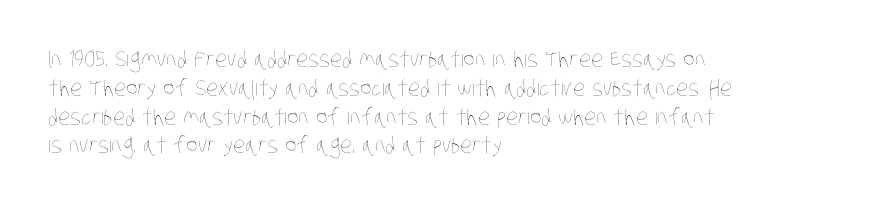
{"bold": "no", "underline": "no", "align": "left", "line_spacing": "normal", "line_spacing_ratio": 1.31, "letter_spacing": "normal", "letter_spacing_em": 0.0, "glyph_px": 22}
